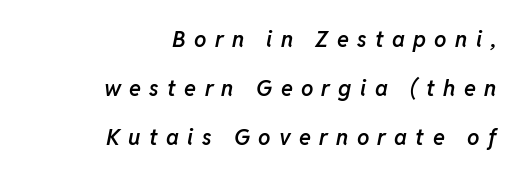
Q: Is the text bold? A: Semi-bold.
Q: Is the text italic (slanted)? A: Yes, it leans right by about 11 degrees.
Q: Is the text underlined? A: No.
Q: How is the paragraph aligned? A: Right-aligned.
Q: Is the spacing between letters normal or unusually wide? A: Unusually wide.
Q: Is the spacing between lines tight, normal or loose? A: Loose.
